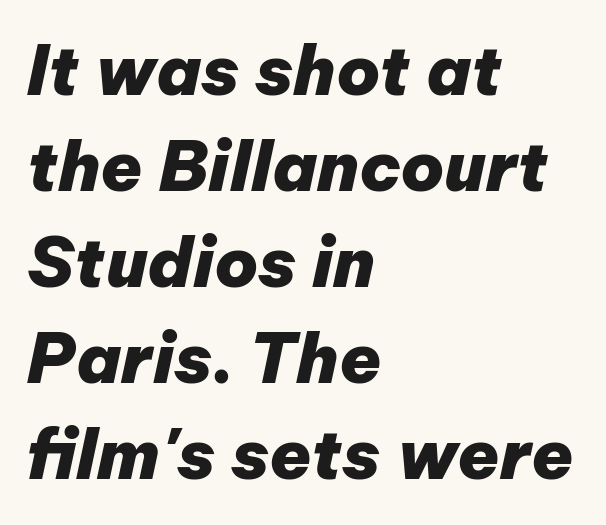
{"italic": "yes", "lean": "right", "slant_degrees": 12, "bold": "yes", "weight": "heavy", "width": "normal", "stroke_contrast": "low", "x_height": "medium", "monospaced": "no", "underline": "no", "align": "left", "line_spacing": "normal", "line_spacing_ratio": 1.41, "letter_spacing": "normal", "letter_spacing_em": 0.0, "glyph_px": 68}
